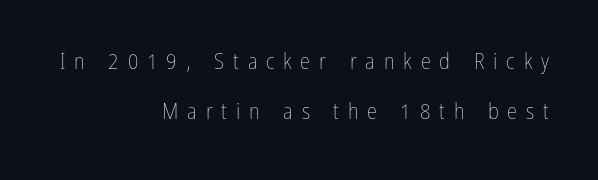
The passage shown is not underscored anywhere. Here the glyphs are tracked loosely, breaking word shapes into spaced letters. Rendered with straight, roman letterforms. Weight class: somewhere from thin through regular. Short and long lines alike share a common ending point at right. Notice the wide empty band between every row — that's loose leading.
